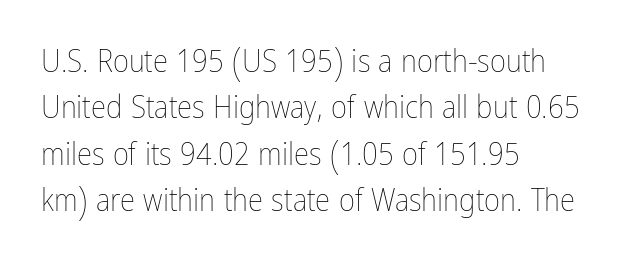
The rows are spaced the way most documents space them. The area under the type is left untouched. Stroke mass is kept to a normal reading level or below. Is this a fixed-width face? No — the glyphs have proportional, varying widths. When letters stand straight like this, we call the style roman or upright. The lines in this sample share a left origin and differ only in where they stop.
